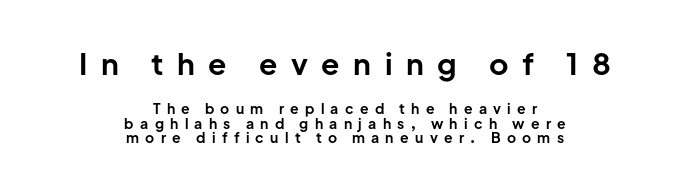
Q: Is the text bold? A: Yes.
Q: Is the text italic (slanted)? A: No, it is upright.
Q: Is the typeface a serif or a sans-serif typeface? A: Sans-serif.
Q: Is the text underlined? A: No.
Q: How is the paragraph aligned? A: Centered.
Q: Is the spacing between letters normal or unusually wide? A: Unusually wide.
Q: Is the spacing between lines tight, normal or loose? A: Tight.
Q: Which block of text is set in a larger size, the first (top) or the second (bottom)? A: The first (top) one.
Q: Width (condensed, normal, or wide)? A: Normal.
Q: Stroke contrast? A: Low.
Q: x-height? A: Medium.
Q: Monospaced? A: No.
